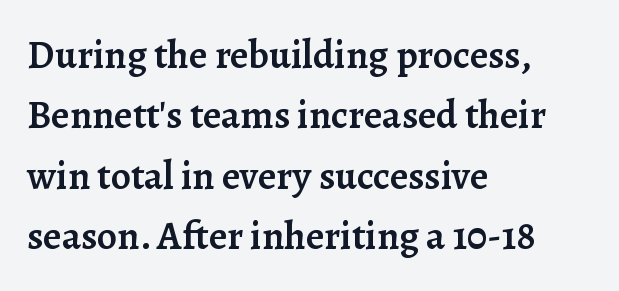
Observe the ordinary spacing: letters are neighbours, not strangers. Spacing verdict: proportional, widths tailored to each character. These lines stack with their left ends in a neat column. In terms of letterform style, serifs are clearly present. Descender tails drop into unmarked territory. Summary of vertical rhythm: regular, with standard interline spacing.
